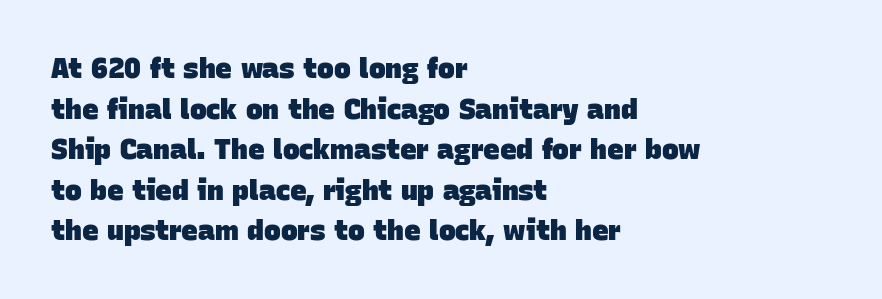
{"serif": "no", "bold": "yes", "weight": "heavy", "width": "normal", "stroke_contrast": "low", "x_height": "large", "monospaced": "no", "underline": "no", "align": "left", "line_spacing": "normal", "line_spacing_ratio": 1.45, "letter_spacing": "normal", "letter_spacing_em": 0.0, "glyph_px": 28}
